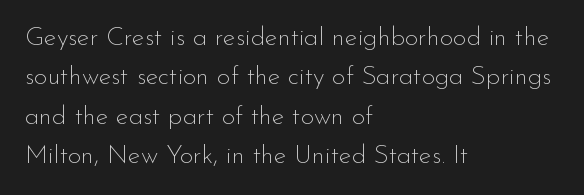
The image shows 26 px text type, upright; set left-aligned, normal line spacing (1.51x), normal letter spacing, not underlined.
